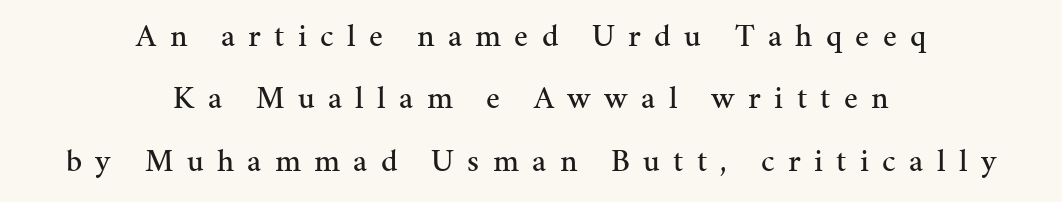
Descenders are the only things crossing below the line. The type sits square on the baseline with zero lean. A typesetter would label this face a serif. This sample is center-justified, so both line endings float freely.
